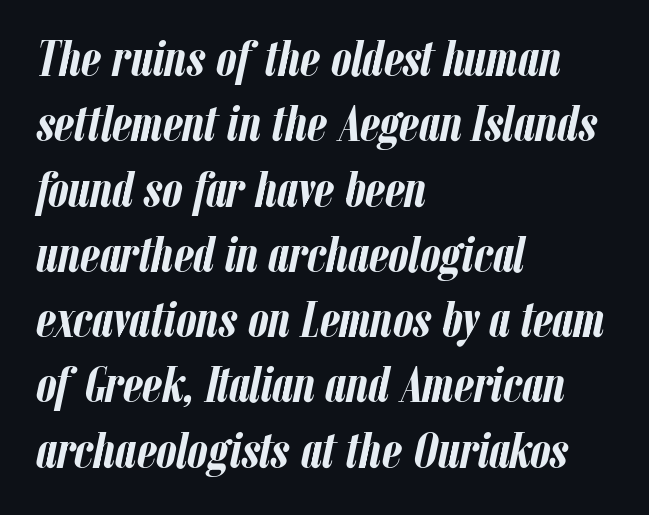
Q: Is the text bold? A: Yes.
Q: Is the text italic (slanted)? A: Yes, it leans right by about 12 degrees.
Q: Is the text underlined? A: No.
Q: How is the paragraph aligned? A: Left-aligned.
Q: Is the spacing between letters normal or unusually wide? A: Normal.
Q: Is the spacing between lines tight, normal or loose? A: Normal.
Q: Width (condensed, normal, or wide)? A: Condensed.
Q: Stroke contrast? A: Low.
Q: x-height? A: Medium.
Q: Monospaced? A: No.
